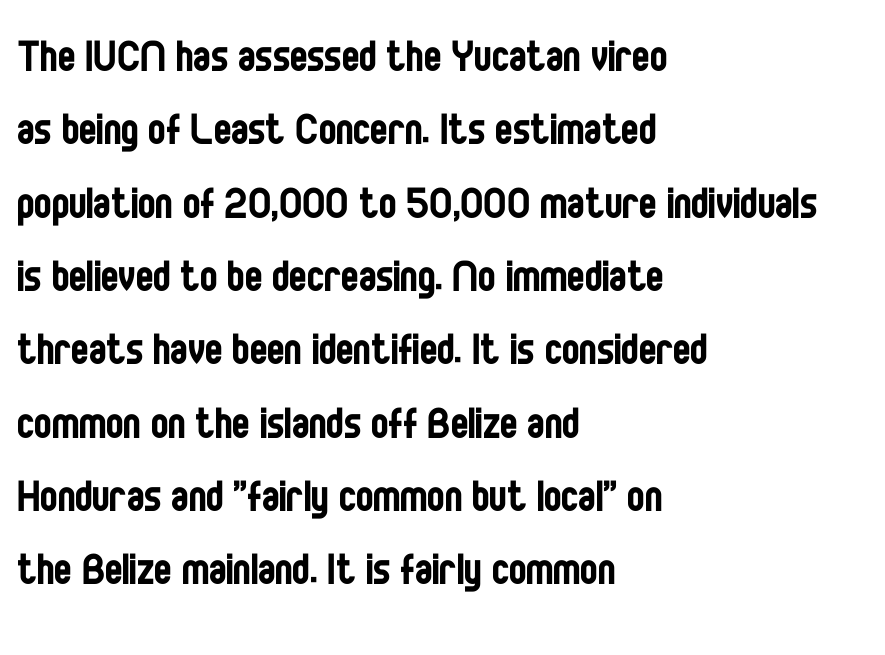
{"serif": "no", "italic": "no", "bold": "no", "weight": "regular", "width": "condensed", "stroke_contrast": "low", "x_height": "large", "monospaced": "no", "underline": "no", "align": "left", "line_spacing": "normal", "line_spacing_ratio": 1.41, "letter_spacing": "normal", "letter_spacing_em": 0.0, "glyph_px": 52}
